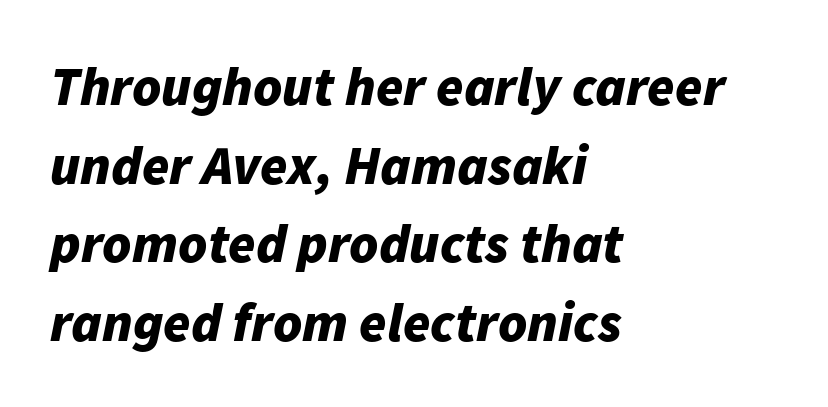
{"italic": "yes", "lean": "right", "slant_degrees": 11, "bold": "yes", "weight": "bold", "width": "normal", "stroke_contrast": "low", "x_height": "medium", "monospaced": "no", "underline": "no", "align": "left", "line_spacing": "normal", "line_spacing_ratio": 1.43, "letter_spacing": "normal", "letter_spacing_em": 0.0, "glyph_px": 55}
